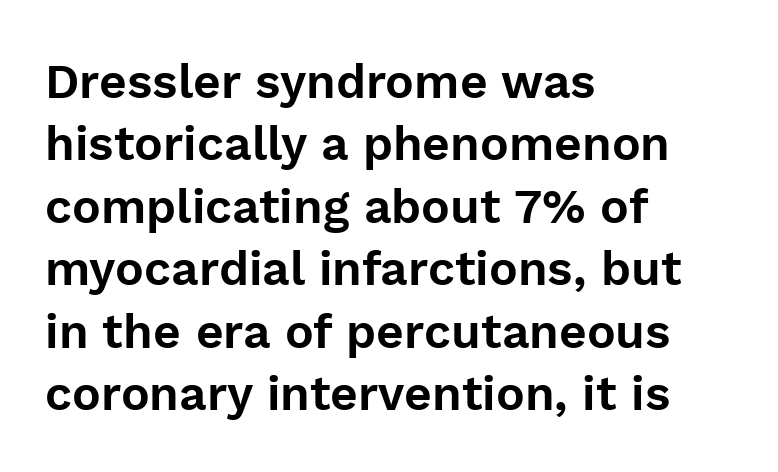
The image shows 48 px sans-serif type, upright; set left-aligned, normal line spacing (1.3x), normal letter spacing, not underlined; low stroke contrast and a medium x-height.
